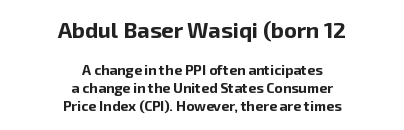
The emphasis by scale lands on block number one, above. Ordinary non-slanted type is in use. Alignment: centered. Is the type bold? Yes — the strokes are clearly thick and heavy. Does extra space separate the letters? No, they use regular spacing. Descenders are the only things crossing below the line.
